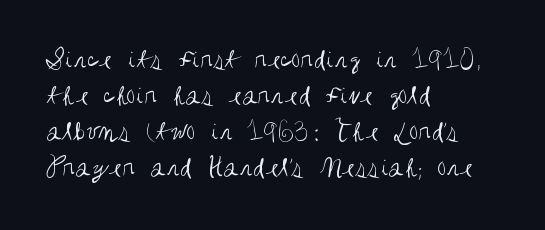
The image shows 29 px regular-weight, condensed sans-serif type; set left-aligned, line spacing 1.24x, normal letter spacing, not underlined; medium stroke contrast and a large x-height.
